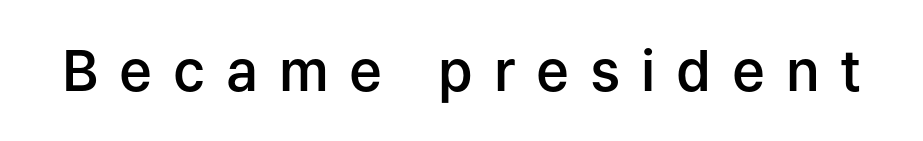
Q: Is the text bold? A: Semi-bold.
Q: Is the text italic (slanted)? A: No, it is upright.
Q: Is the typeface a serif or a sans-serif typeface? A: Sans-serif.
Q: Is the text underlined? A: No.
Q: Is the spacing between letters normal or unusually wide? A: Unusually wide.
Q: Width (condensed, normal, or wide)? A: Normal.
Q: Stroke contrast? A: Low.
Q: x-height? A: Medium.
Q: Monospaced? A: No.
